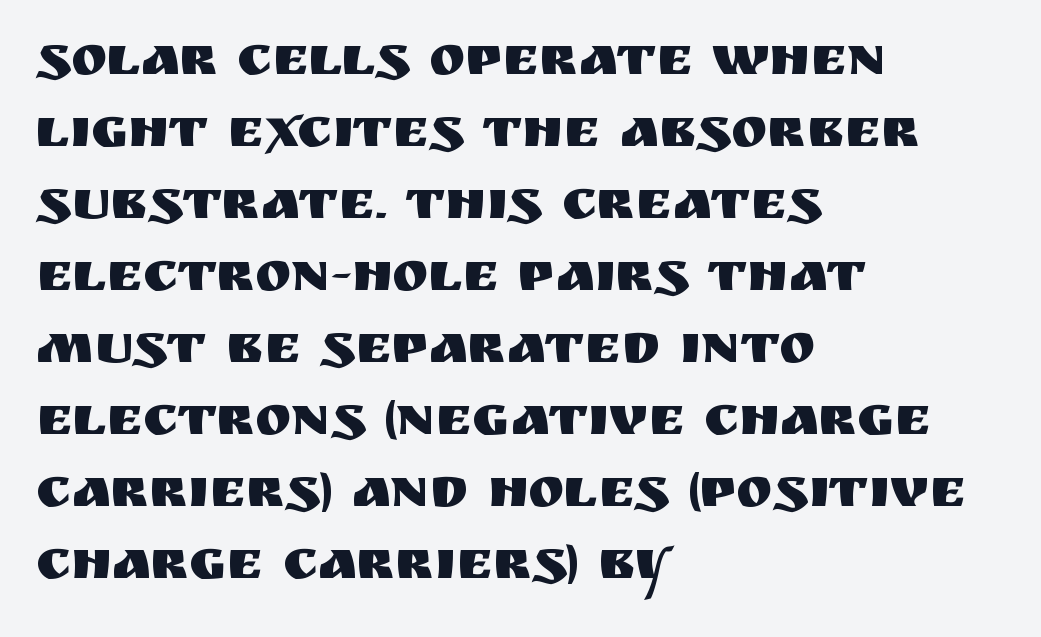
{"serif": "no", "italic": "no", "width": "normal", "stroke_contrast": "medium", "x_height": "large", "monospaced": "no", "underline": "no", "align": "left", "line_spacing": "normal", "line_spacing_ratio": 1.31, "letter_spacing": "normal", "letter_spacing_em": 0.0, "glyph_px": 55}
